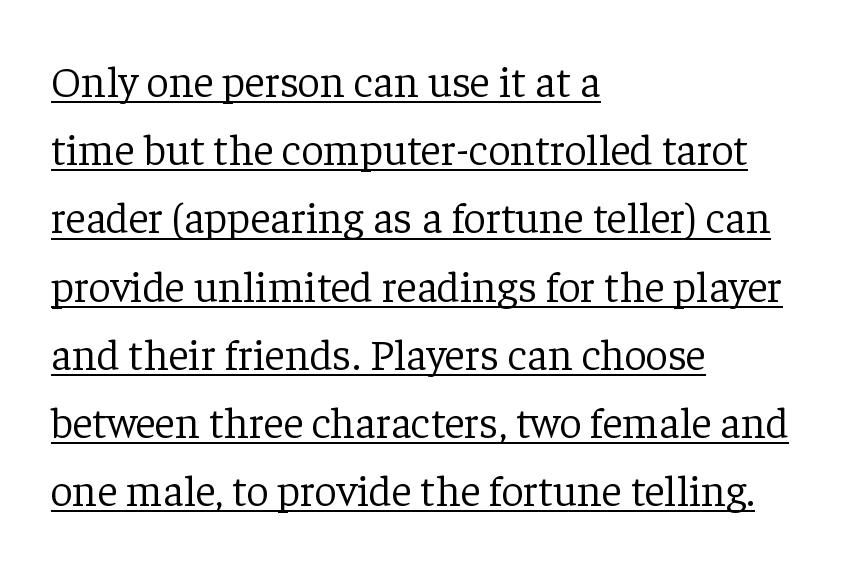
Q: Is the text bold? A: No.
Q: Is the text italic (slanted)? A: No, it is upright.
Q: Is the typeface a serif or a sans-serif typeface? A: Serif.
Q: Is the text underlined? A: Yes.
Q: How is the paragraph aligned? A: Left-aligned.
Q: Is the spacing between letters normal or unusually wide? A: Normal.
Q: Is the spacing between lines tight, normal or loose? A: Normal.
Q: Width (condensed, normal, or wide)? A: Normal.
Q: Stroke contrast? A: Low.
Q: x-height? A: Medium.
Q: Monospaced? A: No.
